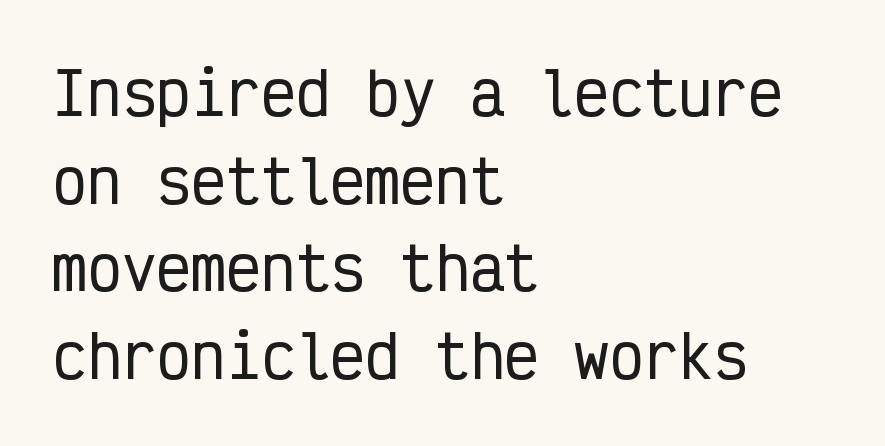
Honestly, the letter spacing is just normal — you wouldn't notice it. Bare-footed words on every line. This is roman type, the default non-slanted kind. The passage shown is typed in a monospace face where columns stay perfectly aligned. Horizontally, the lines are justified to the leading edge only. The designer went with a sans here, leaving each stem footless.
